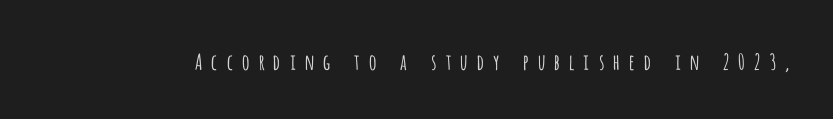
The image shows 22 px text type, upright; set unusually wide letter spacing (+0.33 em), not underlined.
